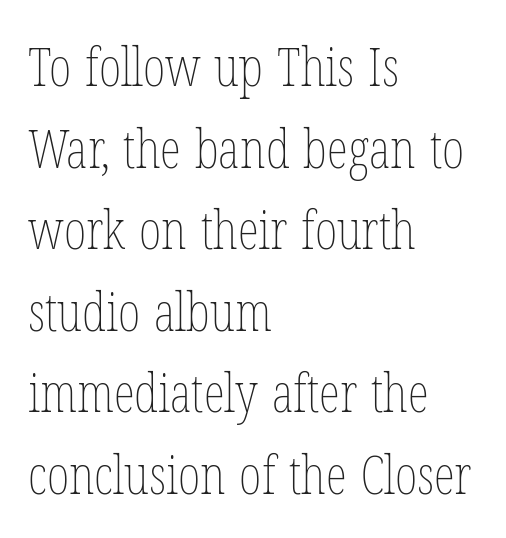
The specimen omits any rule beneath the text block's lines. No letter is thick-stroked: the sample isn't bold. Look at the tracking — it's just the regular setting, nothing added. Quick note: not italic, upright. In terms of leading, this rendering sits right in the middle.
